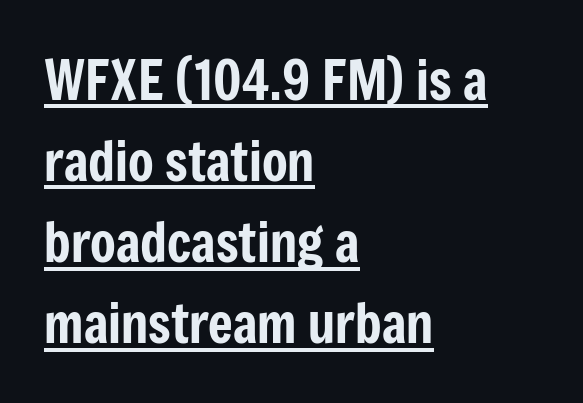
Q: Is the text italic (slanted)? A: No, it is upright.
Q: Is the typeface a serif or a sans-serif typeface? A: Sans-serif.
Q: Is the text underlined? A: Yes.
Q: How is the paragraph aligned? A: Left-aligned.
Q: Is the spacing between letters normal or unusually wide? A: Normal.
Q: Is the spacing between lines tight, normal or loose? A: Normal.
Q: Width (condensed, normal, or wide)? A: Condensed.
Q: Stroke contrast? A: Low.
Q: x-height? A: Medium.
Q: Monospaced? A: No.
